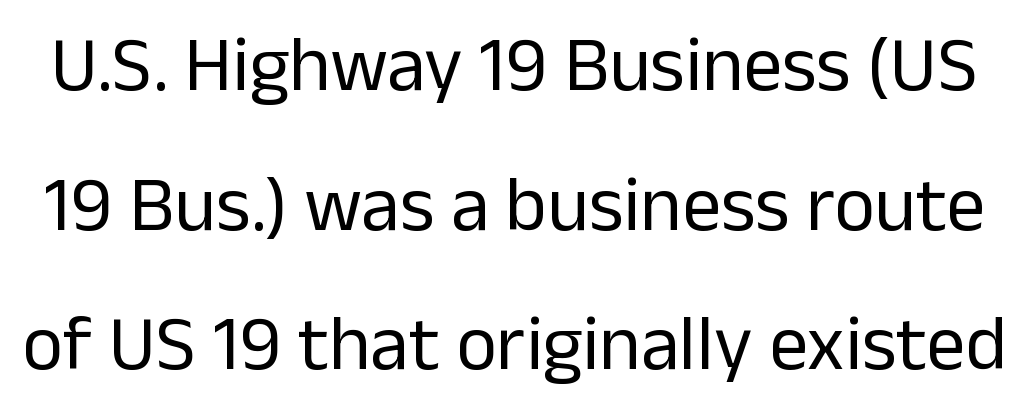
The image shows 78 px regular-weight sans-serif type, upright; set line spacing 1.79x, normal letter spacing, not underlined; low stroke contrast and a medium x-height.
